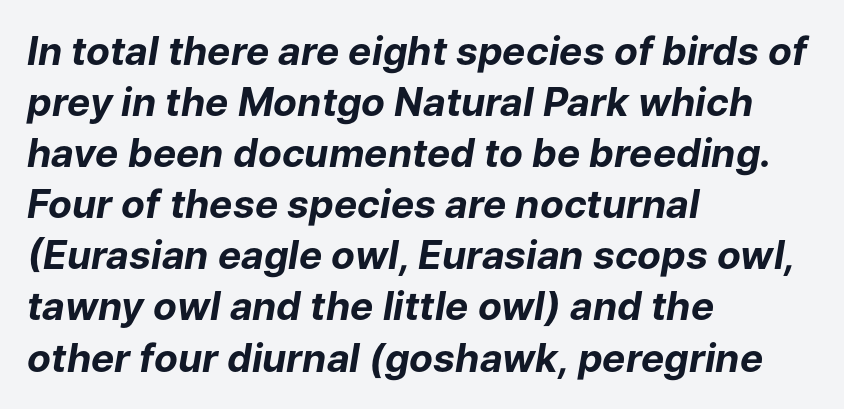
{"italic": "yes", "lean": "right", "slant_degrees": 9, "bold": "yes", "weight": "bold", "width": "normal", "stroke_contrast": "low", "x_height": "medium", "monospaced": "no", "underline": "no", "align": "left", "line_spacing": "normal", "line_spacing_ratio": 1.31, "letter_spacing": "normal", "letter_spacing_em": 0.0, "glyph_px": 39}
